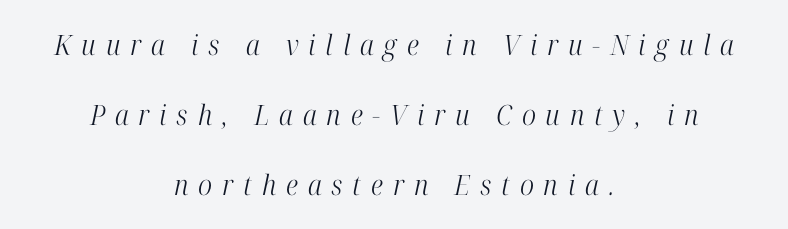
The image shows 28 px light, condensed serif type, italic (leaning right); set centered, loose line spacing (2.5x), unusually wide letter spacing (+0.35 em), not underlined; high stroke contrast and a medium x-height.
